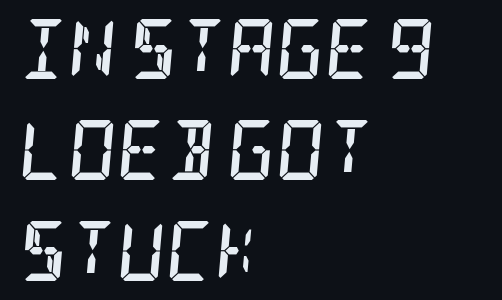
Examine the stroke ends and you'll spot serifs. Successive baselines arrive at the customary interval. Typeset ragged right — the left edge is the straight one. On the weight axis this lands at bold, roughly 700. Characters are canted at an angle relative to the baseline's perpendicular. Characters follow at the spacing the type designer built in.
